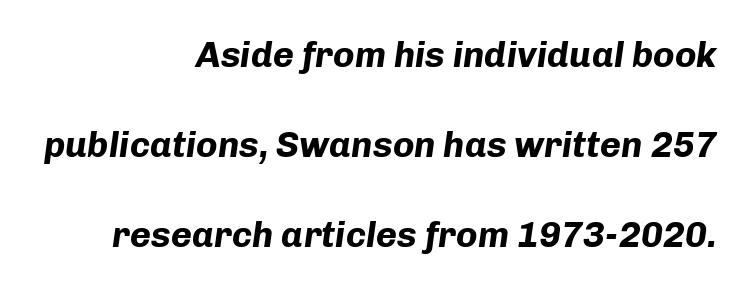
{"italic": "yes", "lean": "right", "slant_degrees": 8, "bold": "yes", "weight": "bold", "width": "normal", "stroke_contrast": "low", "x_height": "medium", "monospaced": "no", "underline": "no", "align": "right", "line_spacing": "loose", "line_spacing_ratio": 2.5, "letter_spacing": "normal", "letter_spacing_em": 0.0, "glyph_px": 36}
